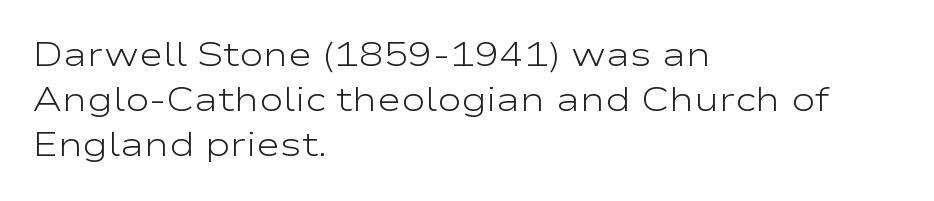
{"serif": "no", "italic": "no", "bold": "no", "weight": "light", "width": "wide", "stroke_contrast": "low", "x_height": "medium", "monospaced": "no", "underline": "no", "align": "left", "line_spacing": "normal", "line_spacing_ratio": 1.37, "letter_spacing": "normal", "letter_spacing_em": 0.0, "glyph_px": 33}
